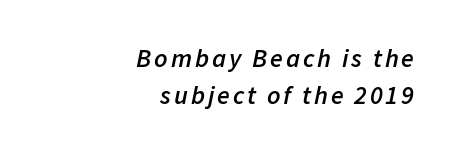
{"italic": "yes", "lean": "right", "slant_degrees": 11, "bold": "semi", "underline": "no", "align": "right", "line_spacing": "normal", "line_spacing_ratio": 1.43, "glyph_px": 26}
